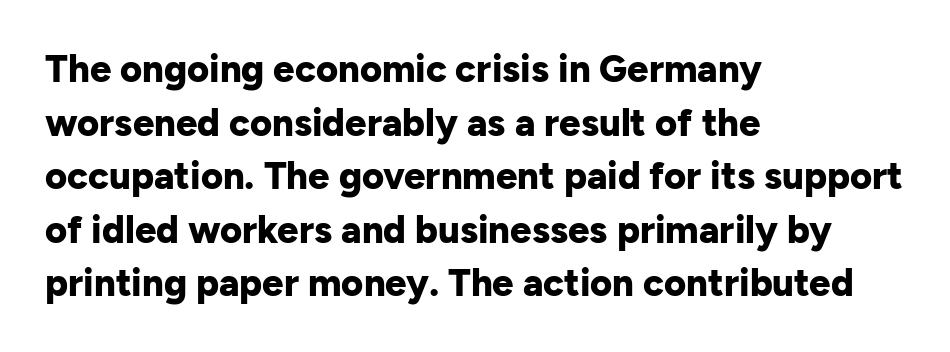
The image shows 38 px bold sans-serif type, upright; set left-aligned, normal line spacing (1.41x), normal letter spacing, not underlined; low stroke contrast and a medium x-height.
